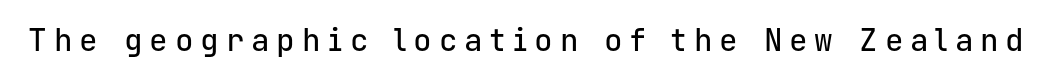
Q: Is the text italic (slanted)? A: No, it is upright.
Q: Is the typeface a serif or a sans-serif typeface? A: Sans-serif.
Q: Is the text underlined? A: No.
Q: Is the spacing between letters normal or unusually wide? A: Unusually wide.
Q: Width (condensed, normal, or wide)? A: Normal.
Q: Stroke contrast? A: Low.
Q: x-height? A: Medium.
Q: Monospaced? A: Yes.
